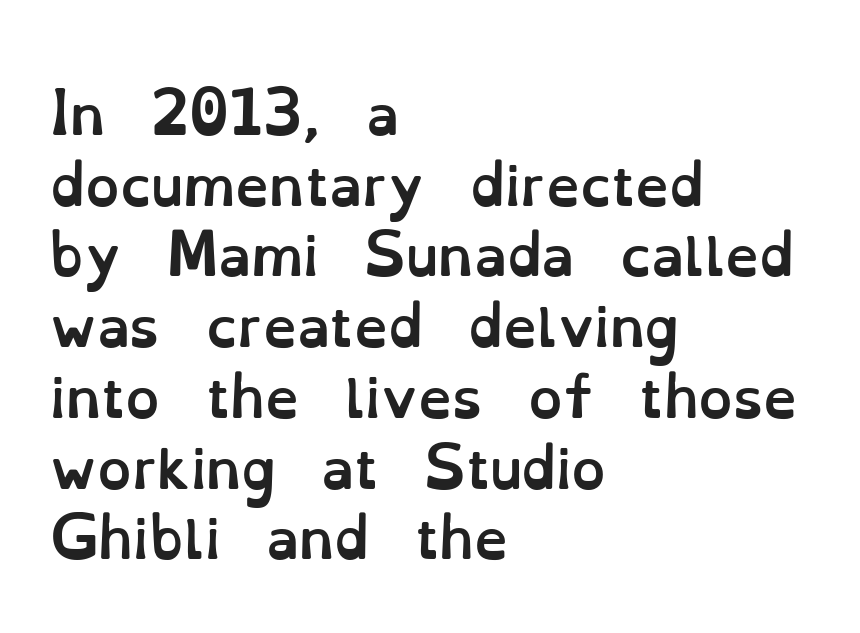
The glyphs have the mass of a bold cut. Students, note that the glyphs here touch the page at normal intervals. Descender tails drop into unmarked territory. One-word summary of the alignment: left. Designer's note — italics off, roman on. These lines sit exactly where default settings would place them.
